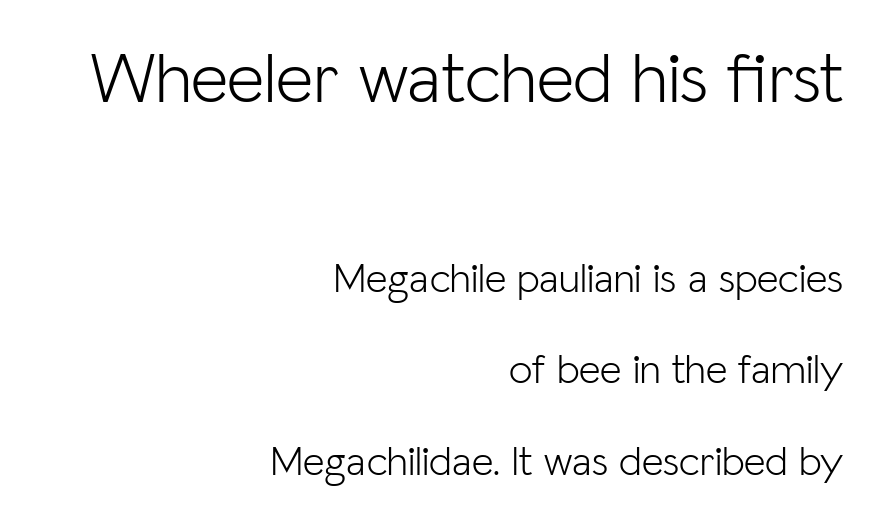
Q: Is the text bold? A: No.
Q: Is the text italic (slanted)? A: No, it is upright.
Q: Is the typeface a serif or a sans-serif typeface? A: Sans-serif.
Q: Is the text underlined? A: No.
Q: How is the paragraph aligned? A: Right-aligned.
Q: Is the spacing between letters normal or unusually wide? A: Normal.
Q: Is the spacing between lines tight, normal or loose? A: Loose.
Q: Which block of text is set in a larger size, the first (top) or the second (bottom)? A: The first (top) one.
Q: Width (condensed, normal, or wide)? A: Normal.
Q: Stroke contrast? A: Low.
Q: x-height? A: Medium.
Q: Monospaced? A: No.
